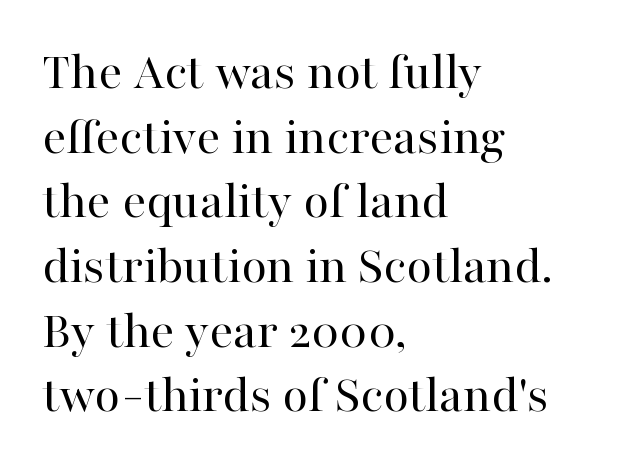
The image shows 53 px regular-weight serif type, upright; set left-aligned, line spacing 1.22x, normal letter spacing, not underlined; high stroke contrast and a medium x-height.
